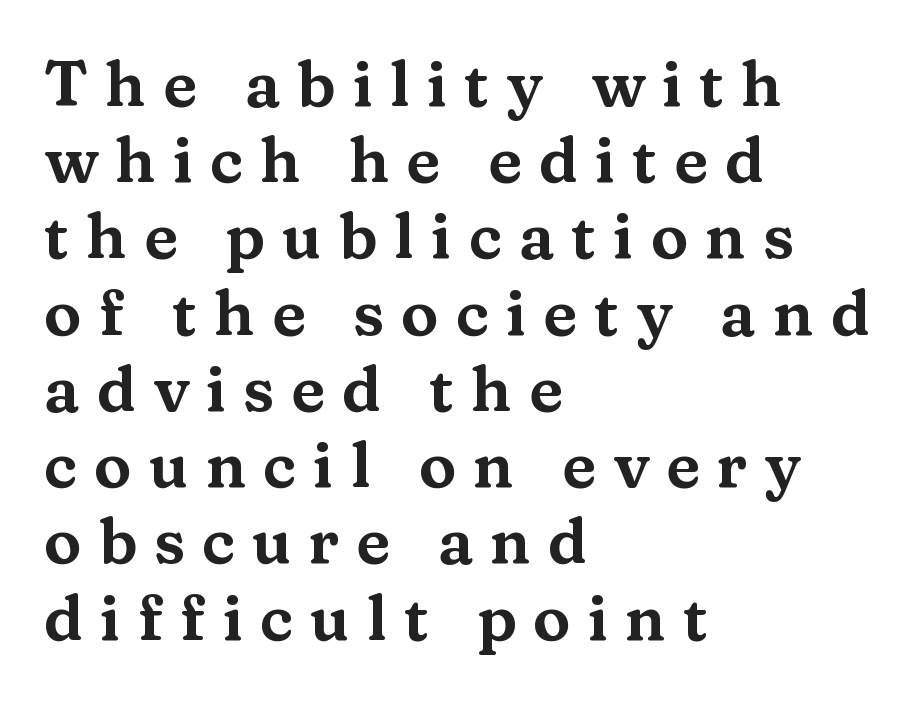
The image shows 63 px wide serif type, upright; set left-aligned, line spacing 1.21x, unusually wide letter spacing (+0.27 em), not underlined; medium stroke contrast and a medium x-height.
